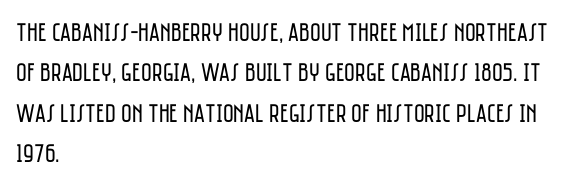
Q: Is the text bold? A: No.
Q: Is the text italic (slanted)? A: No, it is upright.
Q: Is the text underlined? A: No.
Q: How is the paragraph aligned? A: Left-aligned.
Q: Is the spacing between letters normal or unusually wide? A: Normal.
Q: Is the spacing between lines tight, normal or loose? A: Normal.
